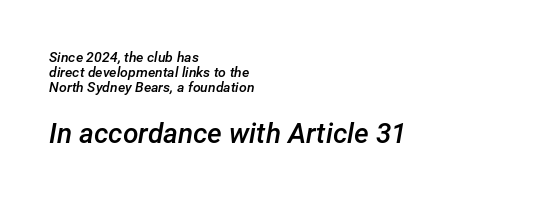
Q: Is the text bold? A: Semi-bold.
Q: Is the text italic (slanted)? A: Yes, it leans right by about 12 degrees.
Q: Is the text underlined? A: No.
Q: How is the paragraph aligned? A: Left-aligned.
Q: Is the spacing between letters normal or unusually wide? A: Normal.
Q: Is the spacing between lines tight, normal or loose? A: Tight.
Q: Which block of text is set in a larger size, the first (top) or the second (bottom)? A: The second (bottom) one.
Q: Width (condensed, normal, or wide)? A: Normal.
Q: Stroke contrast? A: Low.
Q: x-height? A: Medium.
Q: Monospaced? A: No.
